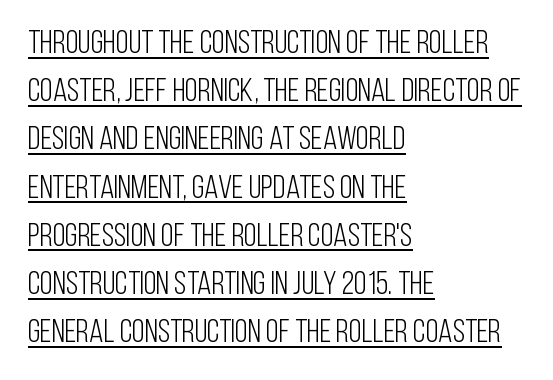
{"serif": "no", "italic": "no", "bold": "no", "weight": "light", "width": "condensed", "stroke_contrast": "low", "x_height": "large", "monospaced": "no", "underline": "yes", "align": "left", "line_spacing": "normal", "line_spacing_ratio": 1.46, "letter_spacing": "normal", "letter_spacing_em": 0.0, "glyph_px": 33}
